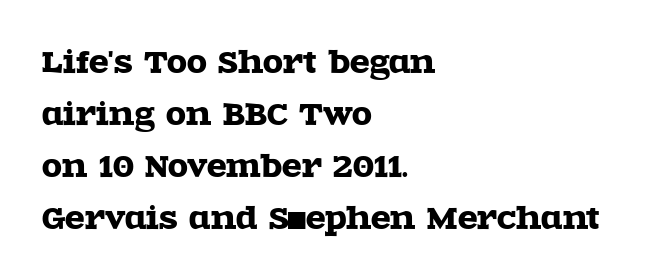
Q: Is the text italic (slanted)? A: No, it is upright.
Q: Is the typeface a serif or a sans-serif typeface? A: Serif.
Q: Is the text underlined? A: No.
Q: How is the paragraph aligned? A: Left-aligned.
Q: Is the spacing between letters normal or unusually wide? A: Normal.
Q: Width (condensed, normal, or wide)? A: Wide.
Q: x-height? A: Large.
Q: Monospaced? A: No.
